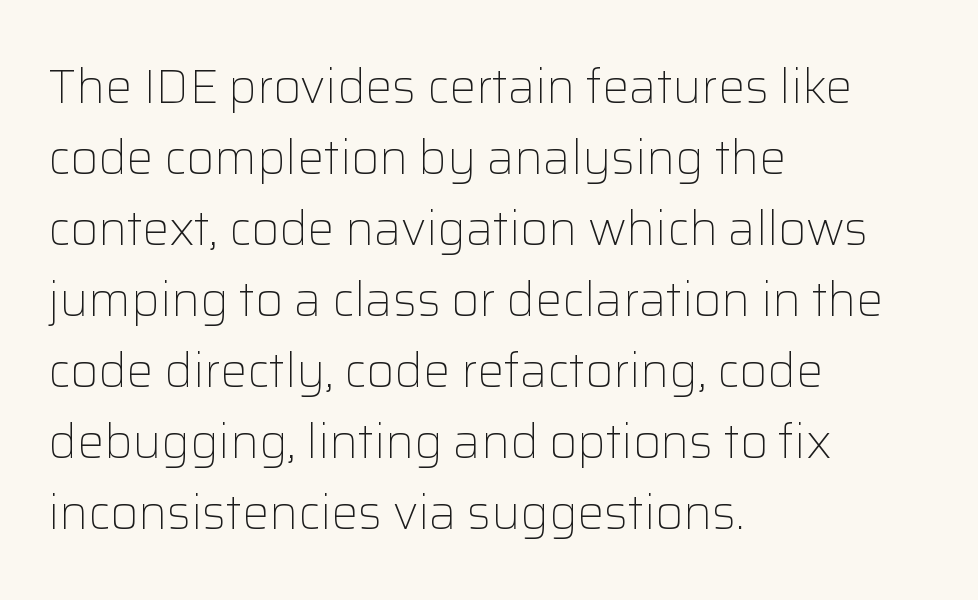
These lines are composed in type without serifs. Character widths vary here, with narrow letters taking less room than wide ones. A bare baseline throughout the passage. No heavy texture on the line: the type isn't bold.
